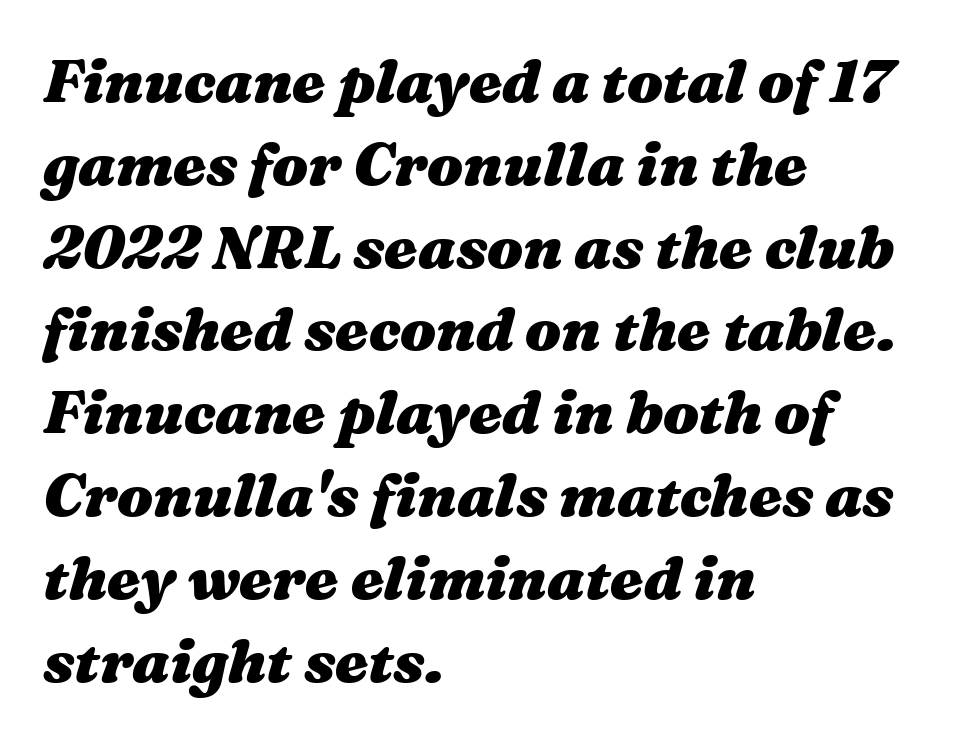
The image shows 60 px heavy, wide type, italic (leaning right); set left-aligned, normal line spacing (1.38x), normal letter spacing, not underlined; medium stroke contrast and a medium x-height.
